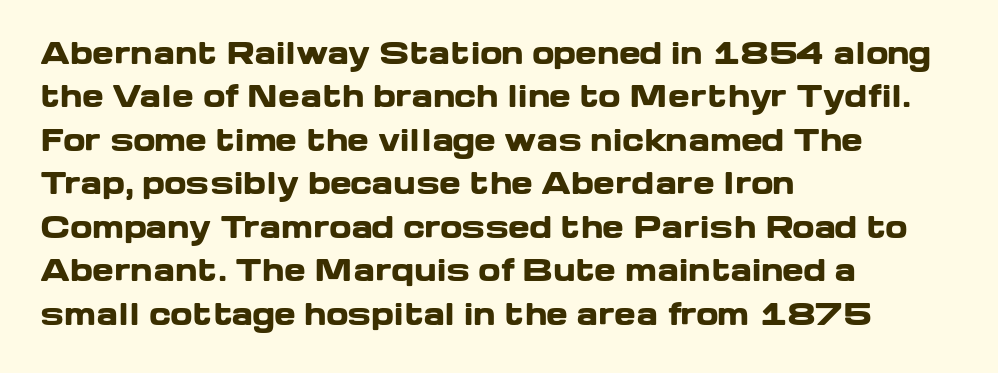
Summary of vertical rhythm: regular, with standard interline spacing. The type sits square on the baseline with zero lean. Layout note: lines flush left. The letters advance in unequal steps, a hallmark of proportional type. The space beneath each line is pristine and unruled. Note: no serifs on the glyphs.
